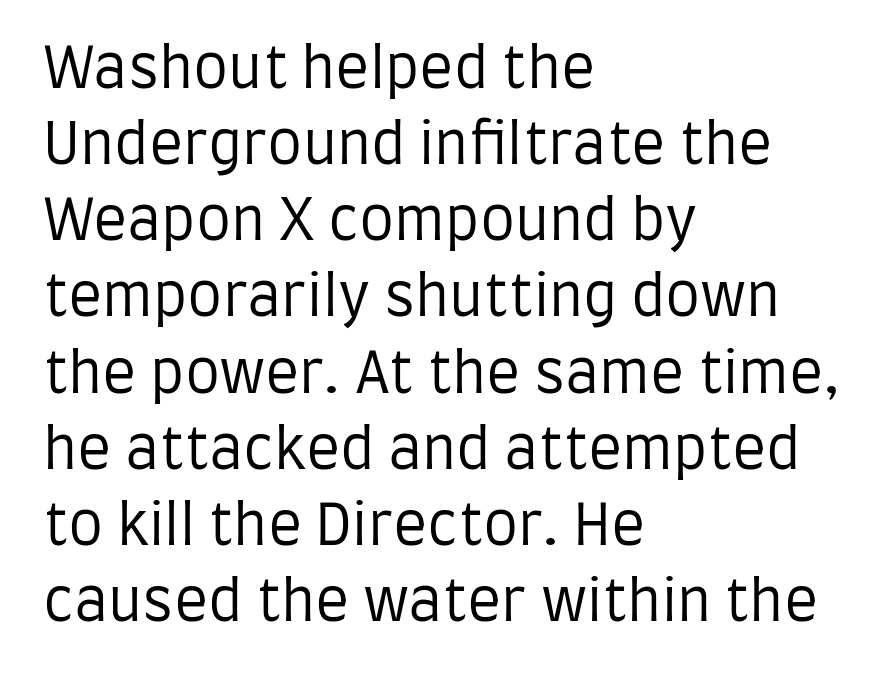
The font's upright variant was chosen for this text. The rendering shows plain stroke endings on the letterforms — a sans-serif design. Each letter keeps its own natural width here, so spacing adapts to shape. Teacher's note: observe the even left margin — that is flush-left alignment. The passage shown is not underscored anywhere.
